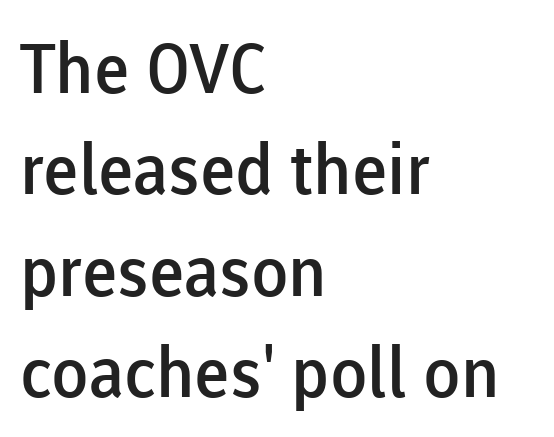
The image shows 69 px semibold sans-serif type, upright; set left-aligned, normal line spacing (1.47x), normal letter spacing, not underlined; low stroke contrast and a medium x-height.
